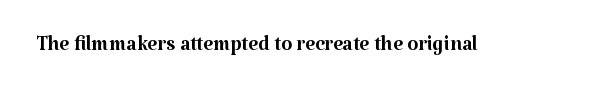
{"serif": "yes", "italic": "no", "bold": "no", "weight": "regular", "width": "normal", "stroke_contrast": "medium", "x_height": "medium", "monospaced": "no", "underline": "no", "letter_spacing": "normal", "letter_spacing_em": 0.0, "glyph_px": 28}
